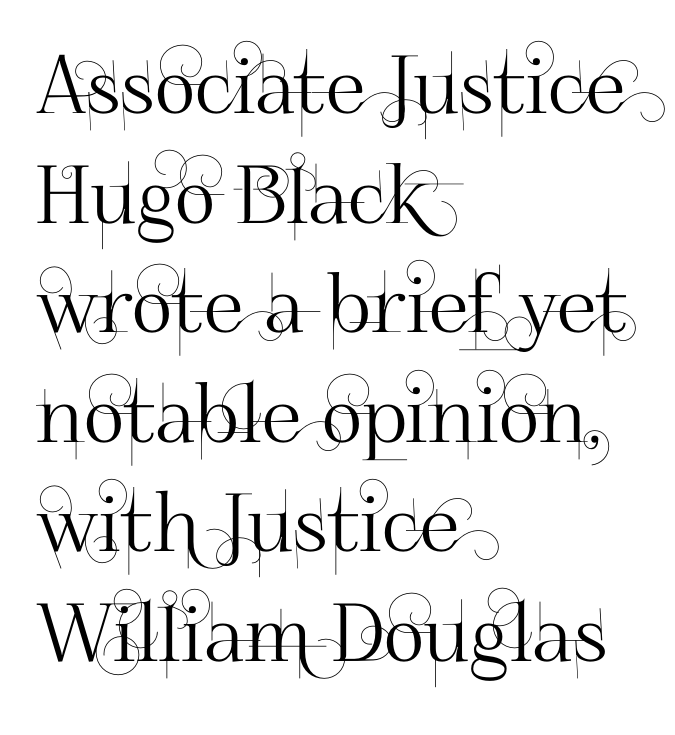
The image shows 80 px sans-serif type, upright; set left-aligned, normal line spacing (1.37x), normal letter spacing, not underlined; high stroke contrast and a small x-height.
